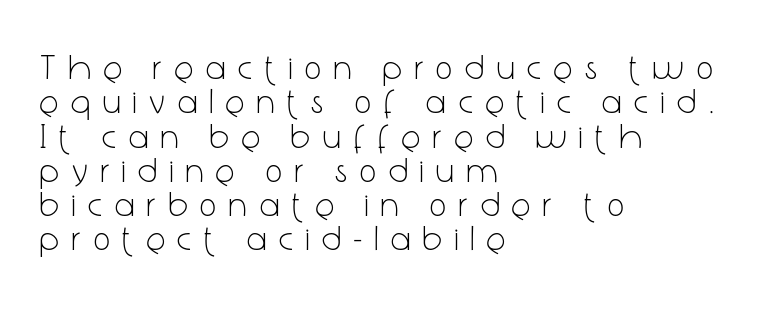
The image shows 35 px light, condensed sans-serif type, upright; set left-aligned, tight line spacing (0.98x), unusually wide letter spacing (+0.38 em), not underlined; low stroke contrast and a medium x-height.
